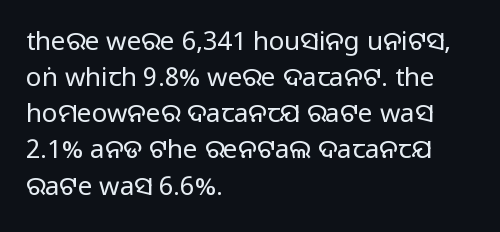
Teacher's note: observe the even left margin — that is flush-left alignment. Students, note that the glyphs here touch the page at normal intervals. Do the letters lean? They stand straight. Descenders hang freely into open space. Stem width sits at or under what a default text font uses.
